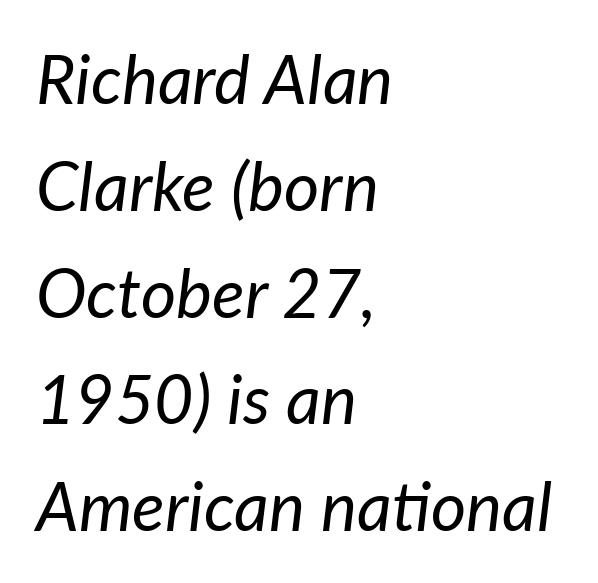
The image shows 68 px regular-weight type, italic (leaning right); set left-aligned, normal line spacing (1.57x), normal letter spacing, not underlined; low stroke contrast and a medium x-height.
